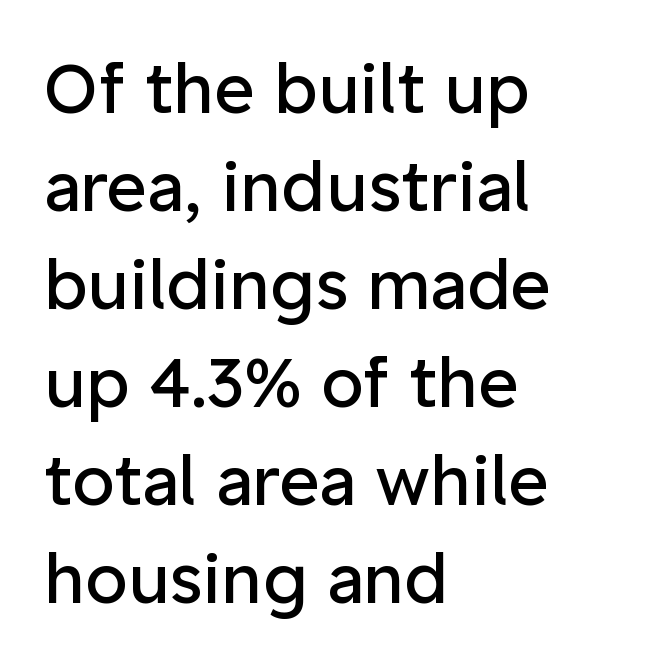
How would I describe the line gaps? Plain and ordinary. The foot of each line stays bare and open. Observe the absence of serifs on each vertical stroke in this sample. Ordinary non-slanted type is in use. Stems and bowls with no extra thickness — not bold. The rendering uses natural spacing where letterforms have individual widths.
